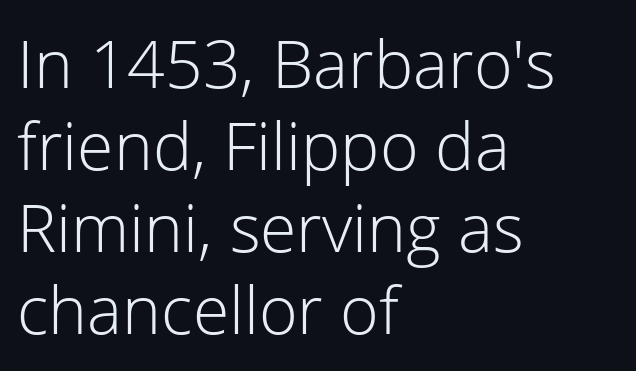
{"serif": "no", "italic": "no", "bold": "no", "weight": "light", "width": "normal", "stroke_contrast": "low", "x_height": "medium", "monospaced": "no", "underline": "no", "align": "left", "line_spacing_ratio": 1.24, "letter_spacing": "normal", "letter_spacing_em": 0.0, "glyph_px": 66}
